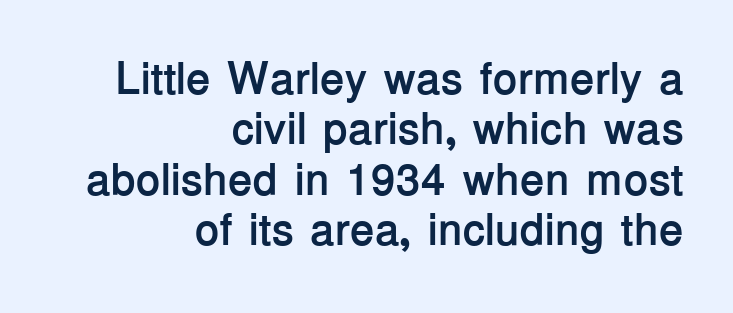
{"serif": "no", "italic": "no", "bold": "yes", "weight": "semibold", "width": "normal", "stroke_contrast": "low", "x_height": "medium", "monospaced": "no", "underline": "no", "align": "right", "line_spacing": "tight", "line_spacing_ratio": 1.12, "letter_spacing": "normal", "letter_spacing_em": 0.0, "glyph_px": 45}
